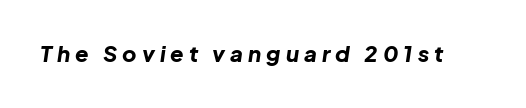
Observe the wide spacing: letters keep a clear distance from each other. The space beneath each line is pristine and unruled. Emphasis-style slanted type is in use. Heavy, bold letterforms.
